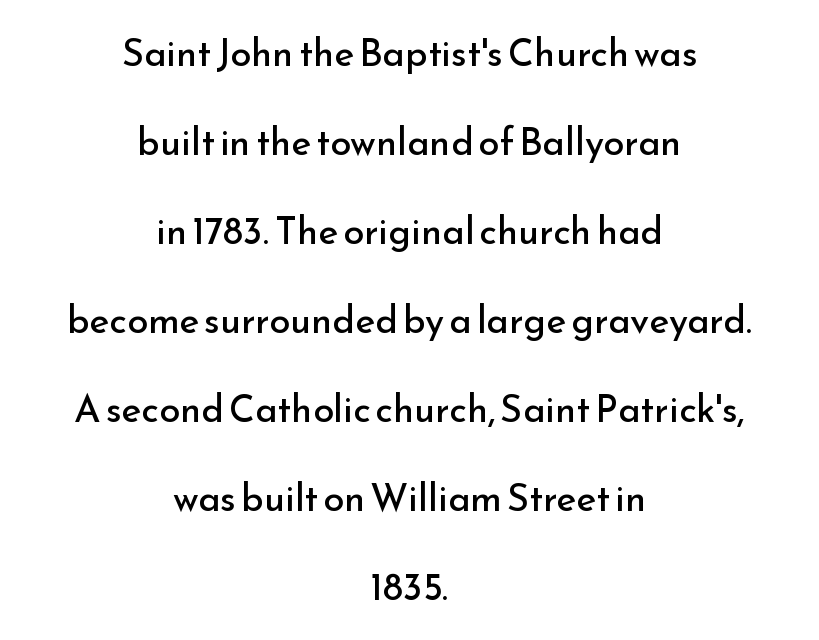
A centered setting, common on invitations and titles, is used for this passage. Italic? Not at all — the glyphs are vertical. The passage shown stacks its lines with a broad gap. Students, note that the glyphs here touch the page at normal intervals. Here the designer chose a conventional face with non-uniform glyph widths.
